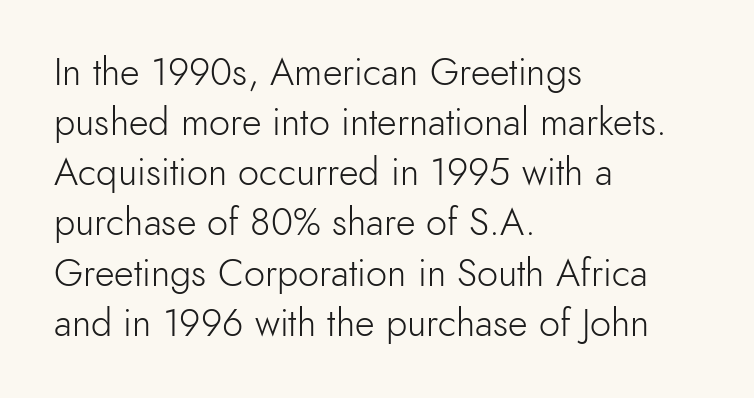
The image shows 38 px light sans-serif type, upright; set left-aligned, normal line spacing (1.32x), normal letter spacing, not underlined; a small x-height.
